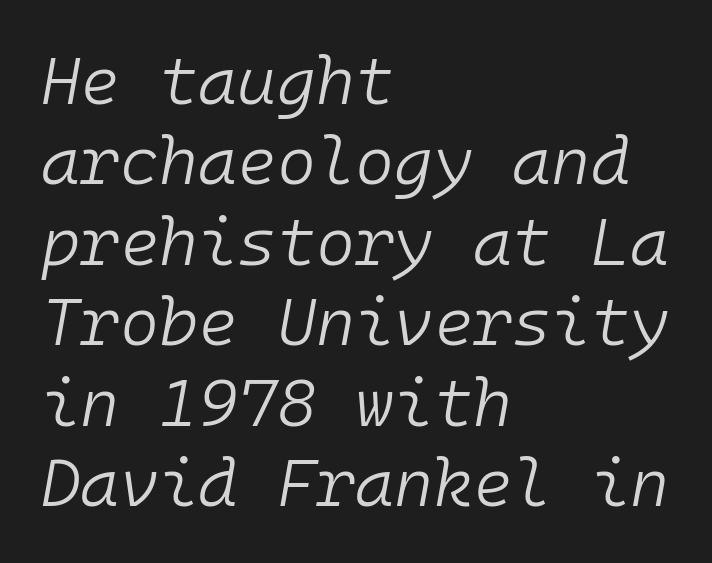
{"italic": "yes", "lean": "right", "slant_degrees": 10, "bold": "no", "weight": "light", "width": "normal", "stroke_contrast": "low", "x_height": "medium", "monospaced": "yes", "underline": "no", "align": "left", "line_spacing_ratio": 1.2, "letter_spacing": "normal", "letter_spacing_em": 0.0, "glyph_px": 67}
